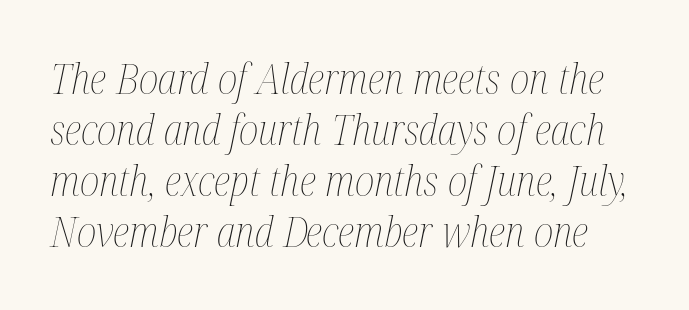
The image shows 41 px thin, condensed type, italic (leaning right); set line spacing 1.24x, normal letter spacing, not underlined; medium stroke contrast and a medium x-height.
